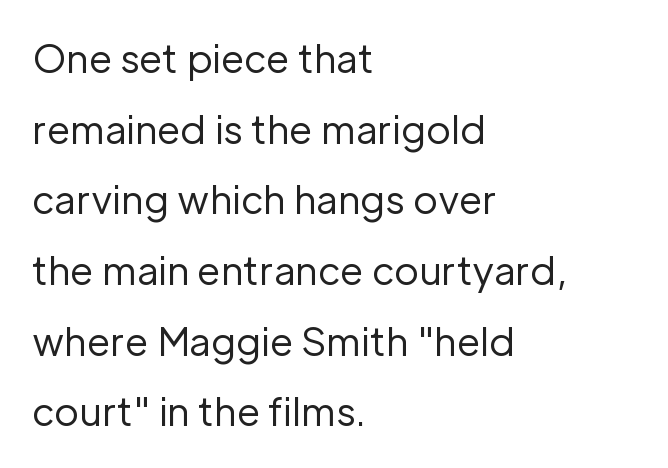
{"serif": "no", "italic": "no", "bold": "no", "weight": "regular", "width": "normal", "stroke_contrast": "low", "x_height": "medium", "monospaced": "no", "underline": "no", "align": "left", "line_spacing_ratio": 1.86, "letter_spacing": "normal", "letter_spacing_em": 0.0, "glyph_px": 38}
